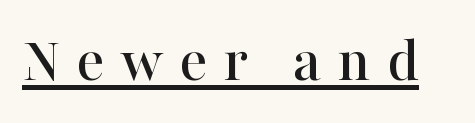
Q: Is the text italic (slanted)? A: No, it is upright.
Q: Is the typeface a serif or a sans-serif typeface? A: Serif.
Q: Is the text underlined? A: Yes.
Q: Is the spacing between letters normal or unusually wide? A: Unusually wide.
Q: Width (condensed, normal, or wide)? A: Normal.
Q: Stroke contrast? A: High.
Q: x-height? A: Medium.
Q: Monospaced? A: No.
